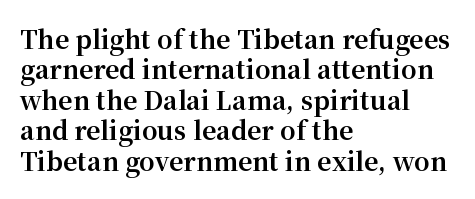
Each line starts at the same left margin while the right side varies. Words appear dense and cohesive because spacing is normal. What weight is shown? A full bold with thick strokes. Nope, not italic — everything's standing straight.
